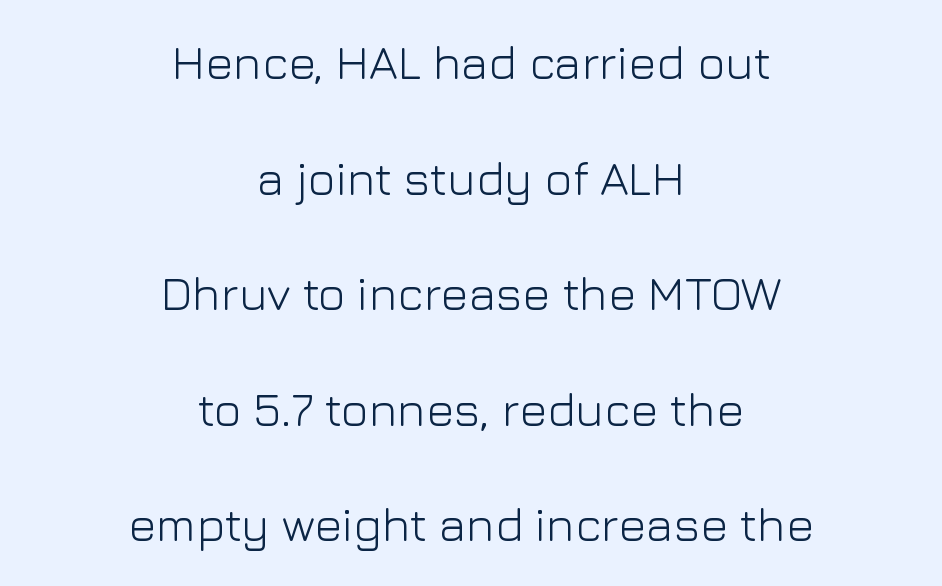
Q: Is the text bold? A: No.
Q: Is the text italic (slanted)? A: No, it is upright.
Q: Is the typeface a serif or a sans-serif typeface? A: Sans-serif.
Q: Is the text underlined? A: No.
Q: How is the paragraph aligned? A: Centered.
Q: Is the spacing between letters normal or unusually wide? A: Normal.
Q: Is the spacing between lines tight, normal or loose? A: Loose.
Q: Width (condensed, normal, or wide)? A: Normal.
Q: Stroke contrast? A: Low.
Q: x-height? A: Medium.
Q: Monospaced? A: No.
